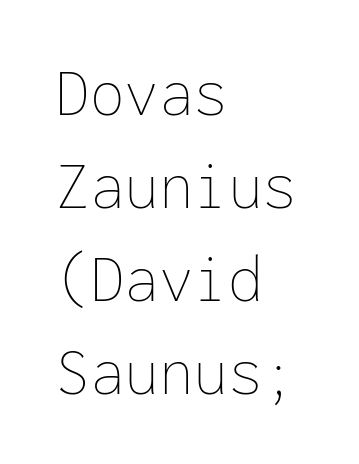
{"italic": "no", "bold": "no", "weight": "thin", "width": "normal", "stroke_contrast": "low", "x_height": "medium", "monospaced": "yes", "underline": "no", "align": "left", "line_spacing": "normal", "line_spacing_ratio": 1.35, "letter_spacing": "normal", "letter_spacing_em": 0.0, "glyph_px": 69}
